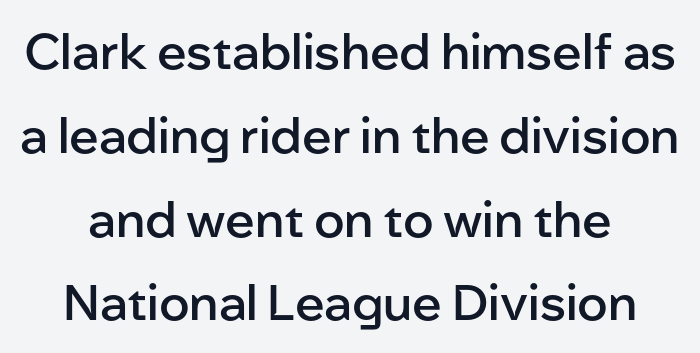
The face used here is proportionally spaced, like ordinary book or web type. Has an underline been added? It has not. The passage shown is semibold, sitting just below true bold. Notice how the passage keeps no hard edge, just a central spine.
